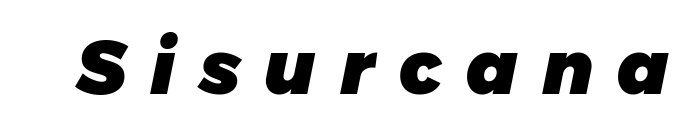
Looks like regular typesetting: each glyph gets only the width it needs. Set as a true bold cut, around the 700 mark. Honestly, the letter spacing is so wide it's the main thing you notice. Check under the words: just untouched page. The face used here has a pronounced slope to its letters.
